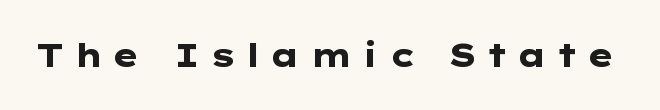
{"serif": "no", "italic": "no", "bold": "yes", "weight": "heavy", "width": "wide", "stroke_contrast": "low", "x_height": "medium", "underline": "no", "letter_spacing": "wide", "letter_spacing_em": 0.27, "glyph_px": 32}
